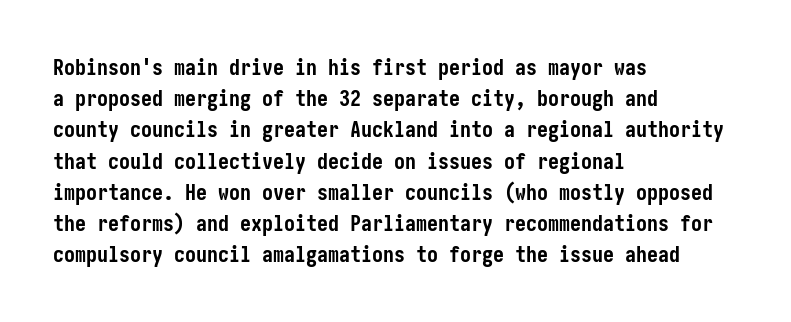
{"italic": "no", "bold": "yes", "underline": "no", "align": "left", "line_spacing": "normal", "line_spacing_ratio": 1.42, "letter_spacing": "normal", "letter_spacing_em": 0.0, "glyph_px": 22}
